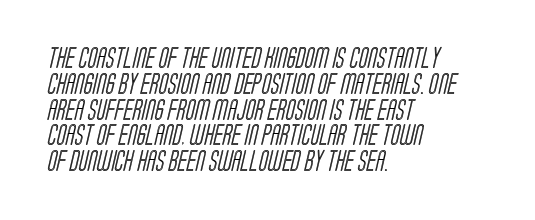
You could call the tracking neutral — neither tight nor loose. The glyphs are unaccompanied by any horizontal stroke below them. Each line starts at the same left margin while the right side varies.
